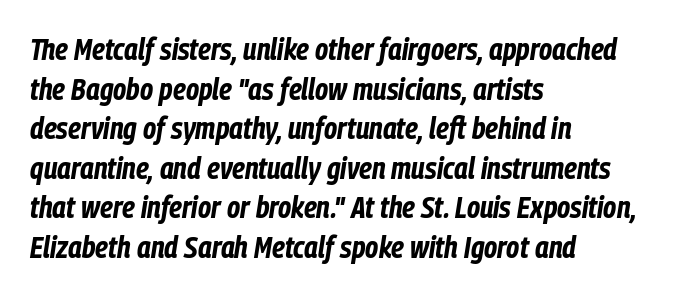
A typesetter would mark this as italic. A classic flush-left, rag-right setting is used for this passage. Each letter keeps its own natural width here, so spacing adapts to shape. Whoever set this chose a conventional vertical rhythm.
